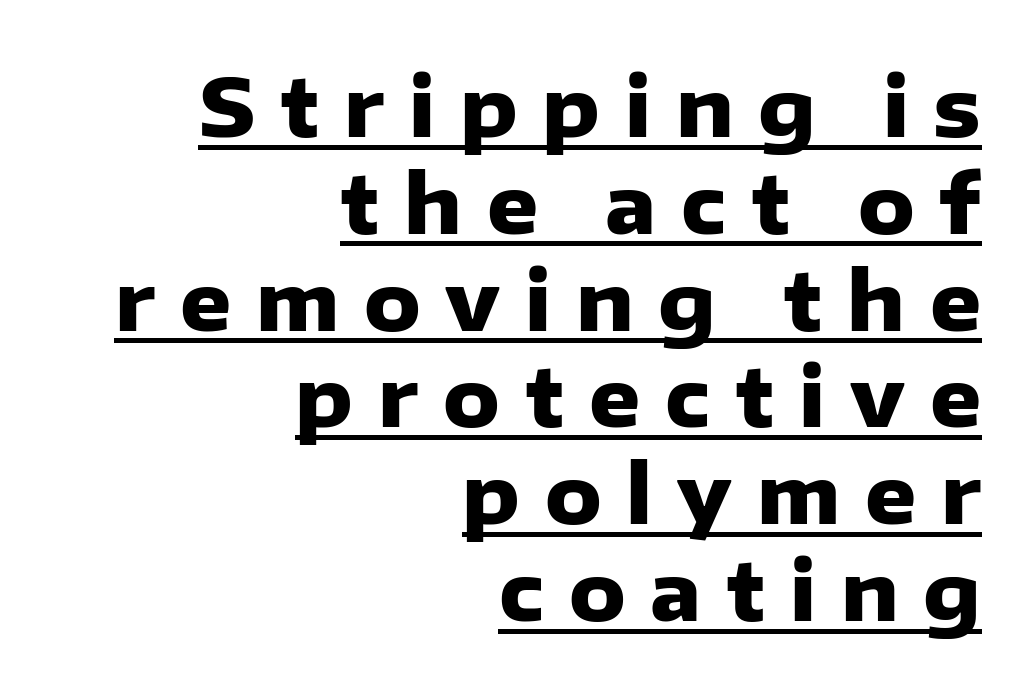
Q: Is the text bold? A: Yes.
Q: Is the text italic (slanted)? A: No, it is upright.
Q: Is the typeface a serif or a sans-serif typeface? A: Sans-serif.
Q: Is the text underlined? A: Yes.
Q: How is the paragraph aligned? A: Right-aligned.
Q: Is the spacing between letters normal or unusually wide? A: Unusually wide.
Q: Width (condensed, normal, or wide)? A: Normal.
Q: Stroke contrast? A: Low.
Q: x-height? A: Medium.
Q: Monospaced? A: No.
